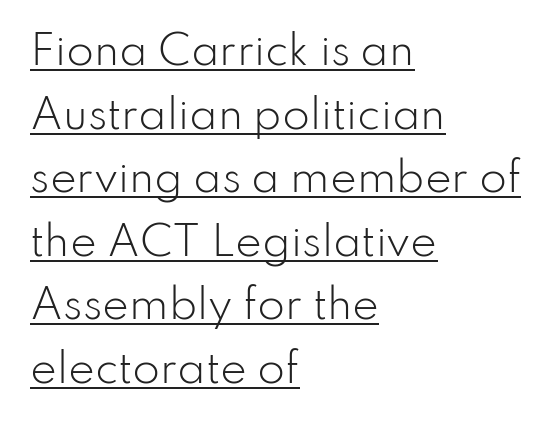
The image shows 40 px light sans-serif type, upright; set left-aligned, normal line spacing (1.59x), normal letter spacing, underlined; low stroke contrast and a small x-height.
